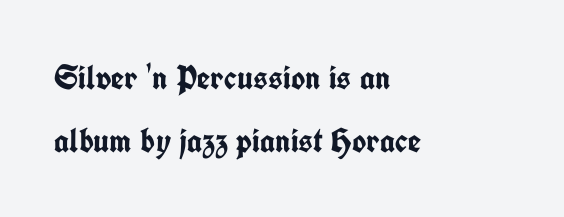
{"serif": "no", "italic": "no", "bold": "yes", "weight": "semibold", "width": "condensed", "stroke_contrast": "low", "x_height": "medium", "monospaced": "no", "underline": "no", "align": "left", "line_spacing_ratio": 1.84, "letter_spacing": "normal", "letter_spacing_em": 0.0, "glyph_px": 34}
